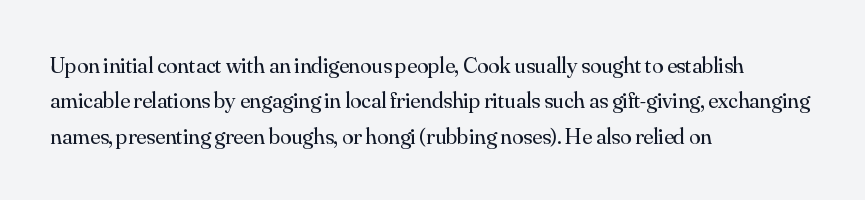
The face looks like a standard text weight, possibly lighter. Vertical strokes here are truly vertical. These lines keep a tight, regular rhythm from letter to letter. Leading matches the norm, producing a regular column. Left-aligned paragraph, ragged on the right. The space directly below the letters is spotless.
